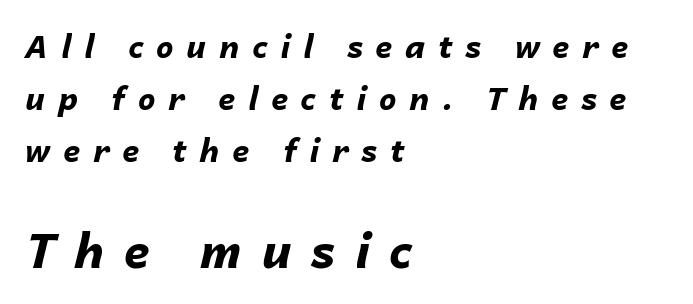
The rendering anchors every line to the left-hand side. The foot of each line stays bare and open. Between these two stacked blocks, the lower one wins on size. Strong, thick strokes mark this as bold type. Does the leading feel generous? No, just average. This sample has the flowing, uneven cadence of proportional lettering.
